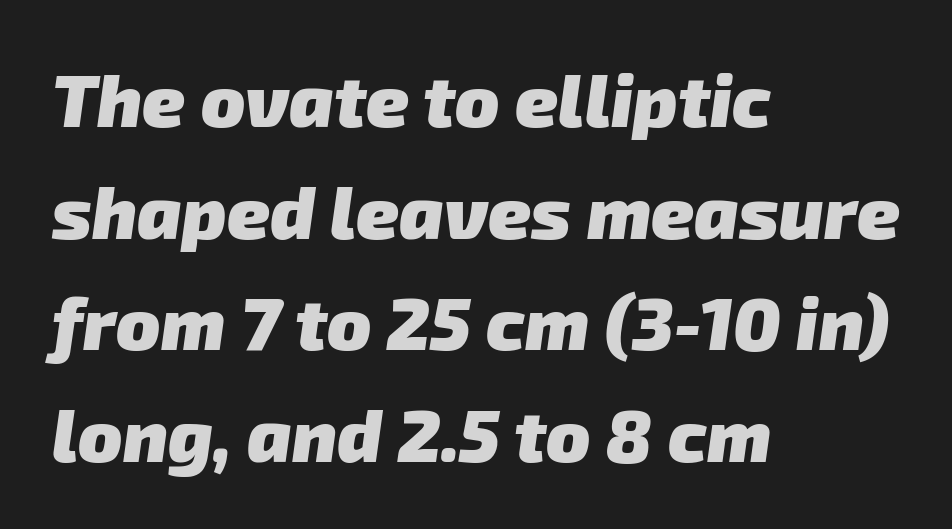
This sample uses a sans-serif face. Honestly, there is no underline to notice here at all. The designer left line spacing at the default. The passage shown is typed in a proportional face where columns would drift.
